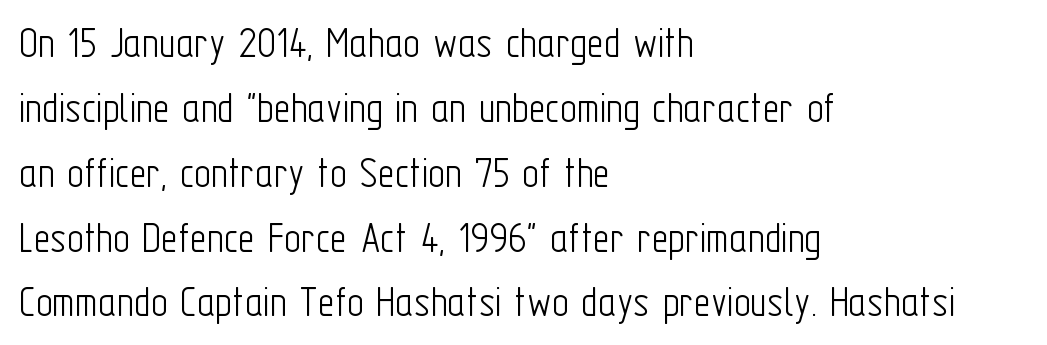
Q: Is the text bold? A: No.
Q: Is the text italic (slanted)? A: No, it is upright.
Q: Is the typeface a serif or a sans-serif typeface? A: Sans-serif.
Q: Is the text underlined? A: No.
Q: How is the paragraph aligned? A: Left-aligned.
Q: Is the spacing between letters normal or unusually wide? A: Normal.
Q: Is the spacing between lines tight, normal or loose? A: Normal.
Q: Width (condensed, normal, or wide)? A: Condensed.
Q: Stroke contrast? A: Low.
Q: x-height? A: Medium.
Q: Monospaced? A: No.
